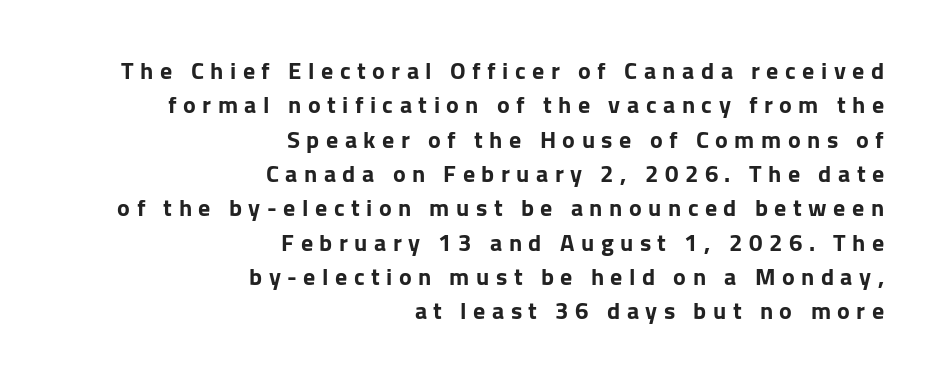
Reading down the column, the eye jumps a familiar distance to each next line. This sample is right-justified, so line beginnings fall wherever the words allow. Underlining? Definitely not there. As a designer I'd log this as weight 700, bold. The typography opts for an upright posture over an oblique one.
